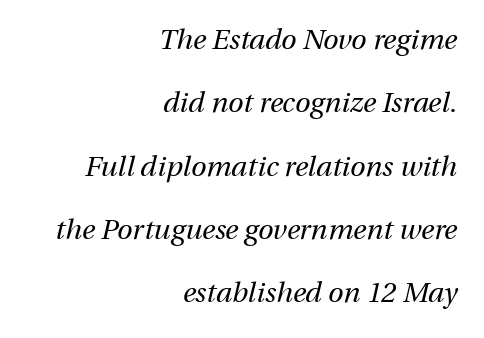
Q: Is the text bold? A: No.
Q: Is the text italic (slanted)? A: Yes, it leans right by about 13 degrees.
Q: Is the text underlined? A: No.
Q: How is the paragraph aligned? A: Right-aligned.
Q: Is the spacing between letters normal or unusually wide? A: Normal.
Q: Is the spacing between lines tight, normal or loose? A: Loose.
Q: Width (condensed, normal, or wide)? A: Normal.
Q: Stroke contrast? A: Medium.
Q: x-height? A: Medium.
Q: Monospaced? A: No.
